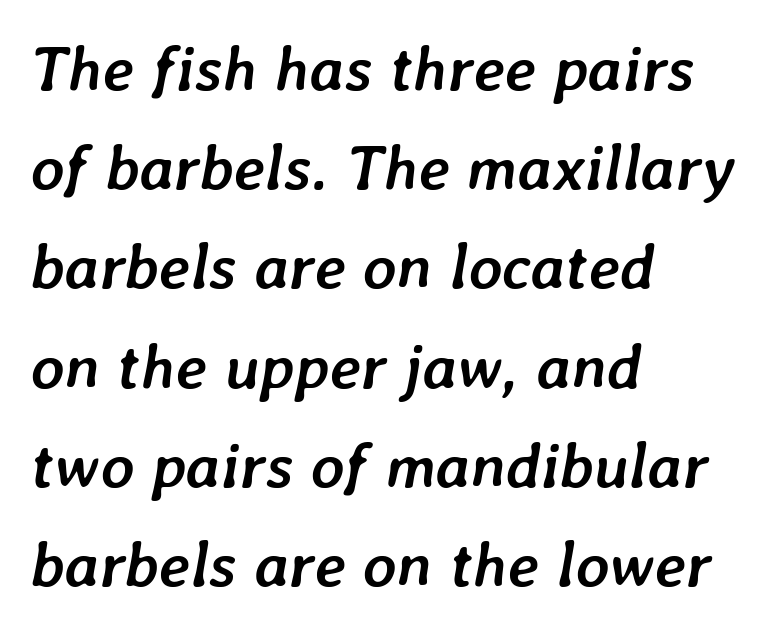
Q: Is the text bold? A: Yes.
Q: Is the text italic (slanted)? A: Yes, it leans right by about 7 degrees.
Q: Is the text underlined? A: No.
Q: How is the paragraph aligned? A: Left-aligned.
Q: Is the spacing between letters normal or unusually wide? A: Normal.
Q: Is the spacing between lines tight, normal or loose? A: Normal.
Q: Width (condensed, normal, or wide)? A: Normal.
Q: Stroke contrast? A: Low.
Q: x-height? A: Medium.
Q: Monospaced? A: No.
